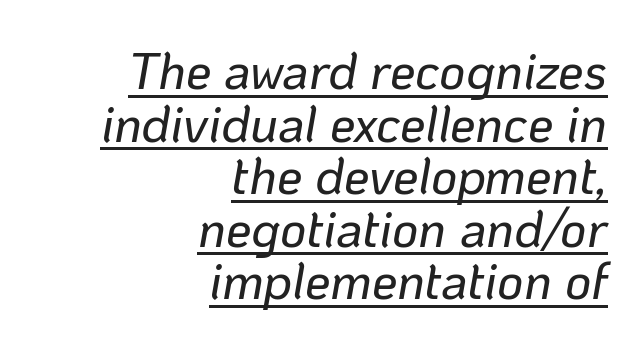
Underlining? Definitely there. The letters advance in unequal steps, a hallmark of proportional type. The type is set solid horizontally, with unmodified tracking. Slant detected: the letters are inclined. What's the leading like? Squeezed, with rows nearly overlapping. Line ends are locked; line starts wander.
